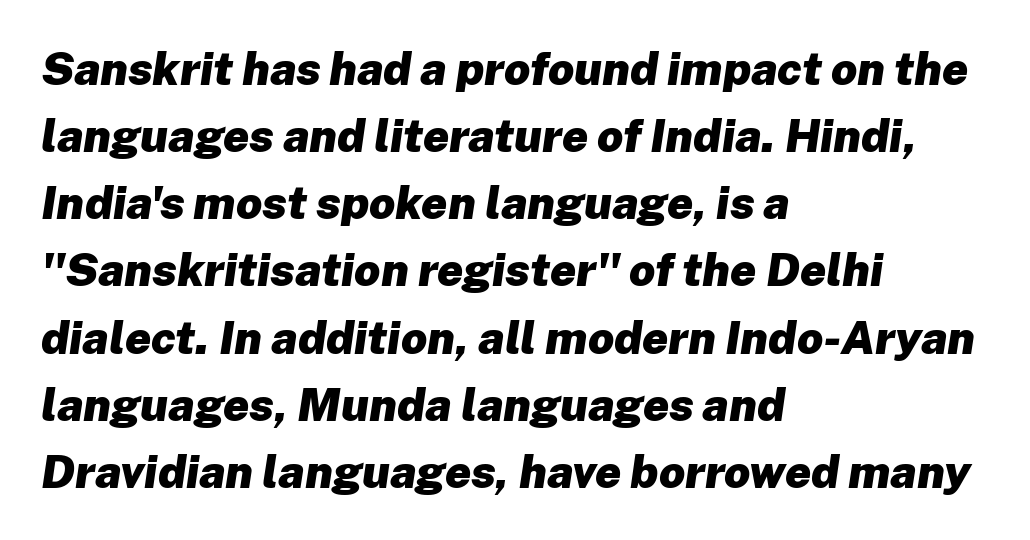
Reading down the block, your eye returns to a fixed left position each line. Regarding leading, the lines here are spaced in the standard way. The sample has been set heavy, in full bold. Descenders hang freely into open space.
